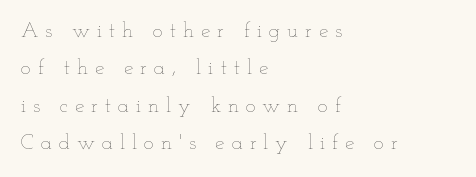
{"italic": "no", "bold": "no", "underline": "no", "align": "left", "line_spacing_ratio": 1.78, "letter_spacing": "wide", "letter_spacing_em": 0.33, "glyph_px": 21}
